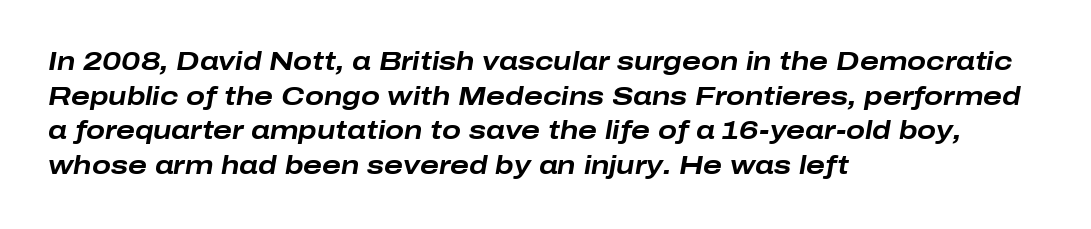
Q: Is the text bold? A: Yes.
Q: Is the text italic (slanted)? A: Yes, it leans right by about 10 degrees.
Q: Is the text underlined? A: No.
Q: How is the paragraph aligned? A: Left-aligned.
Q: Is the spacing between letters normal or unusually wide? A: Normal.
Q: Is the spacing between lines tight, normal or loose? A: Normal.
